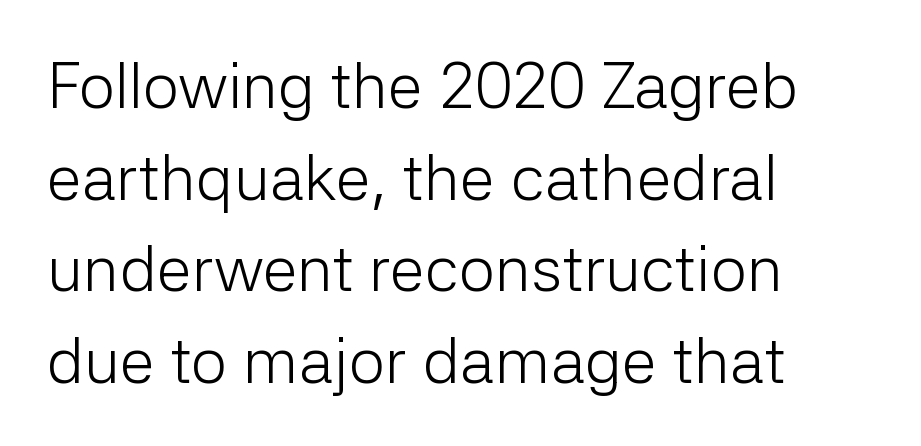
{"serif": "no", "italic": "no", "bold": "no", "weight": "light", "width": "normal", "stroke_contrast": "low", "x_height": "medium", "monospaced": "no", "underline": "no", "align": "left", "line_spacing": "normal", "line_spacing_ratio": 1.43, "letter_spacing": "normal", "letter_spacing_em": 0.0, "glyph_px": 64}
